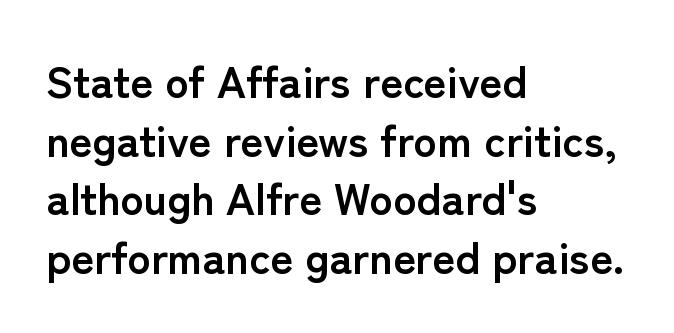
Spacing between characters is what you'd get straight out of the box. The rag falls on the right side of this text block. Notice how descenders clear the ascenders below comfortably — that's standard leading. This sample has the flowing, uneven cadence of proportional lettering. Each letter's strokes conclude bluntly, with no projecting serifs.
